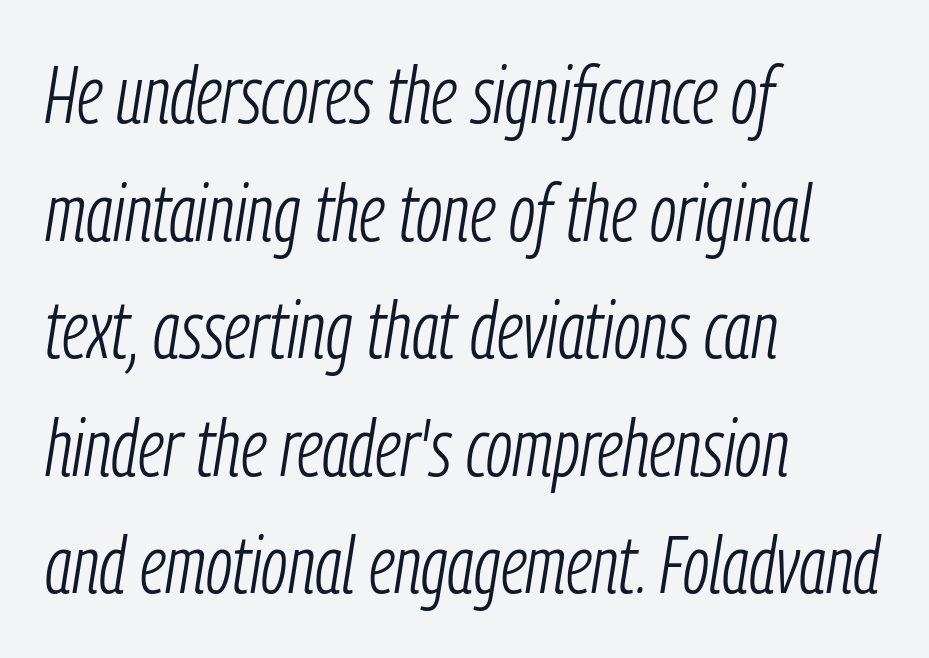
Q: Is the text bold? A: No.
Q: Is the text italic (slanted)? A: Yes, it leans right by about 9 degrees.
Q: Is the text underlined? A: No.
Q: How is the paragraph aligned? A: Left-aligned.
Q: Is the spacing between letters normal or unusually wide? A: Normal.
Q: Is the spacing between lines tight, normal or loose? A: Normal.
Q: Width (condensed, normal, or wide)? A: Condensed.
Q: Stroke contrast? A: Low.
Q: x-height? A: Medium.
Q: Monospaced? A: No.
